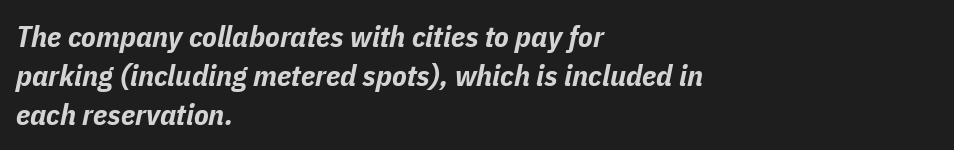
Q: Is the text bold? A: Yes.
Q: Is the text italic (slanted)? A: Yes, it leans right by about 11 degrees.
Q: Is the text underlined? A: No.
Q: How is the paragraph aligned? A: Left-aligned.
Q: Is the spacing between letters normal or unusually wide? A: Normal.
Q: Is the spacing between lines tight, normal or loose? A: Normal.
Q: Width (condensed, normal, or wide)? A: Condensed.
Q: Stroke contrast? A: Low.
Q: x-height? A: Medium.
Q: Monospaced? A: No.
